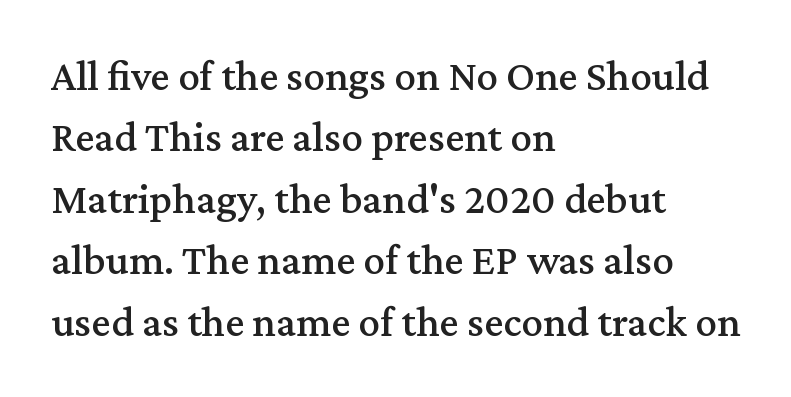
Successive baselines arrive at the customary interval. Nothing unusual about the tracking: characters are spaced as the font intends. You could not count columns in this text — the font is proportionally spaced. Nobody drew a line under any word here. Rendered with straight, roman letterforms.
